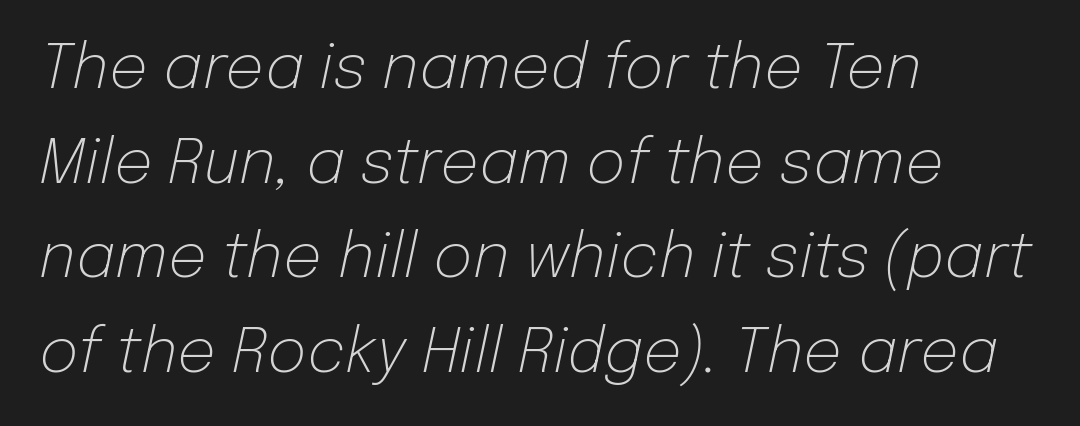
Q: Is the text bold? A: No.
Q: Is the text italic (slanted)? A: Yes, it leans right by about 12 degrees.
Q: Is the text underlined? A: No.
Q: How is the paragraph aligned? A: Left-aligned.
Q: Is the spacing between letters normal or unusually wide? A: Normal.
Q: Is the spacing between lines tight, normal or loose? A: Normal.
Q: Width (condensed, normal, or wide)? A: Normal.
Q: Stroke contrast? A: Low.
Q: x-height? A: Medium.
Q: Monospaced? A: No.
